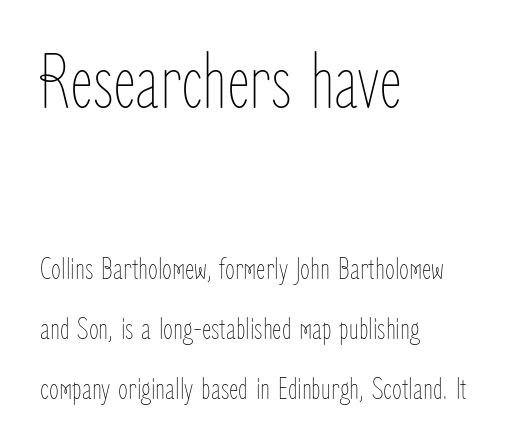
What stands out about the letter spacing? Nothing — it is the standard amount. Reading down the block, your eye returns to a fixed left position each line. The space directly below the letters is spotless. Counters stay open thanks to moderate or lighter strokes.
